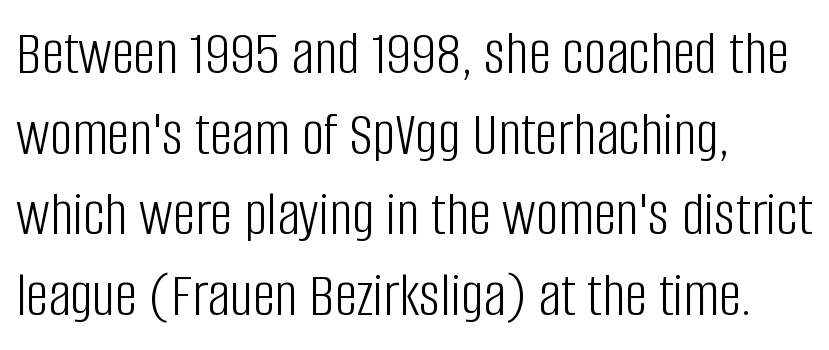
The image shows 63 px light, condensed sans-serif type, upright; set left-aligned, normal line spacing (1.28x), normal letter spacing, not underlined; low stroke contrast and a large x-height.
